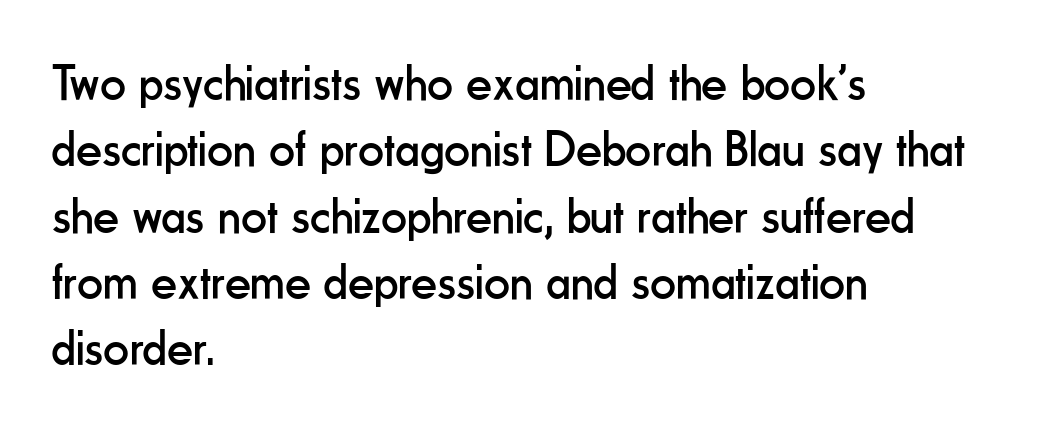
The compositor pushed each line to the left boundary. This sample has the flowing, uneven cadence of proportional lettering. The letters sit at their default tracking, neither squeezed nor spread. Vertical spacing — default. The specimen omits any rule beneath the text block's lines. The characters are drawn with everyday or finer stroke widths.
